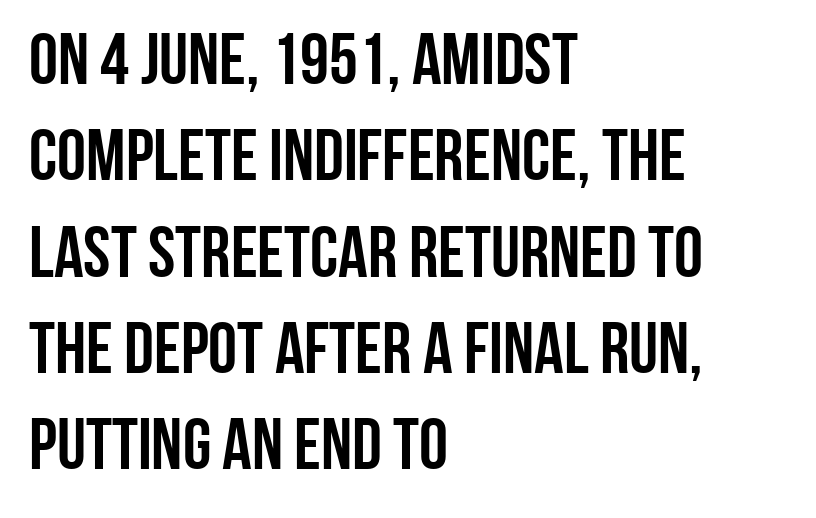
Quick note: underline off. The passage shown is typed in a proportional face where columns would drift. Is the block centered? No — it sits flush against the left margin. Is this a sans? Yes — the strokes have no serifs.
